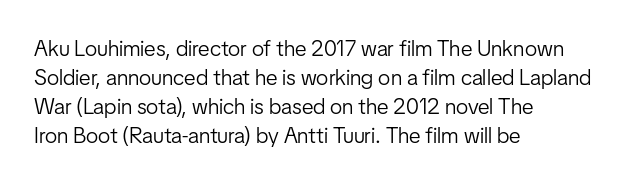
Q: Is the text bold? A: No.
Q: Is the text italic (slanted)? A: No, it is upright.
Q: Is the text underlined? A: No.
Q: How is the paragraph aligned? A: Left-aligned.
Q: Is the spacing between letters normal or unusually wide? A: Normal.
Q: Is the spacing between lines tight, normal or loose? A: Normal.
